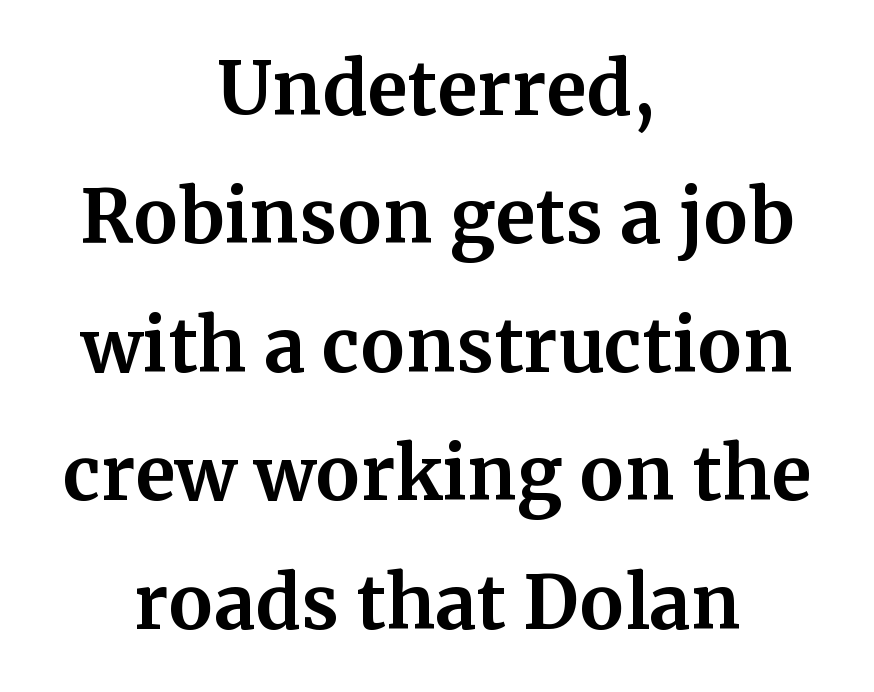
Q: Is the text bold? A: Yes.
Q: Is the text italic (slanted)? A: No, it is upright.
Q: Is the typeface a serif or a sans-serif typeface? A: Serif.
Q: Is the text underlined? A: No.
Q: How is the paragraph aligned? A: Centered.
Q: Is the spacing between letters normal or unusually wide? A: Normal.
Q: Width (condensed, normal, or wide)? A: Normal.
Q: Stroke contrast? A: Medium.
Q: x-height? A: Medium.
Q: Monospaced? A: No.
